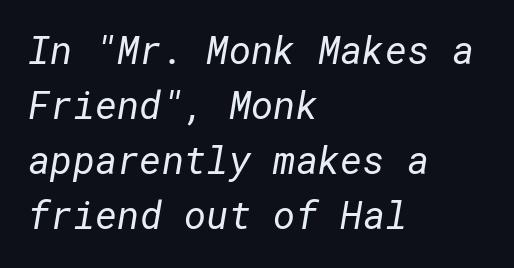
The space beneath each line is pristine and unruled. To sum up the face: it is a sans, with no serifs. Does extra space separate the letters? No, they use regular spacing. Teacher's note: observe the even left margin — that is flush-left alignment. The rows are spaced the way most documents space them. Letters have the restrained weight of plain body copy at most.
